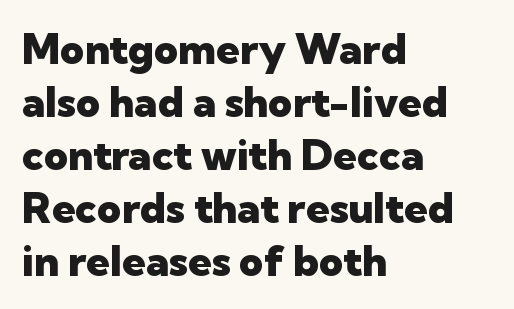
The image shows 42 px heavy sans-serif type, upright; set left-aligned, normal line spacing (1.26x), normal letter spacing, not underlined; low stroke contrast and a medium x-height.
